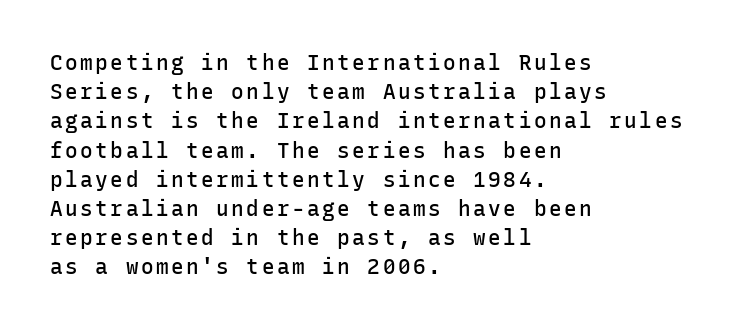
{"italic": "no", "bold": "semi", "underline": "no", "align": "left", "line_spacing": "normal", "line_spacing_ratio": 1.39, "glyph_px": 21}
